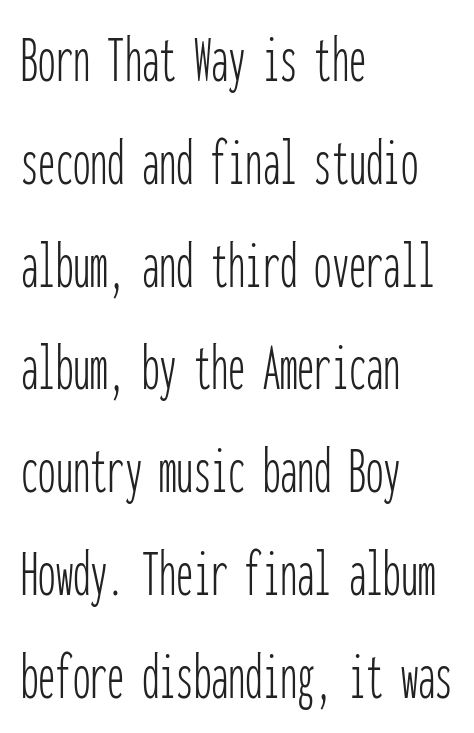
{"serif": "no", "italic": "no", "bold": "no", "weight": "thin", "width": "condensed", "stroke_contrast": "low", "x_height": "medium", "monospaced": "yes", "underline": "no", "align": "left", "line_spacing": "normal", "line_spacing_ratio": 1.49, "letter_spacing": "normal", "letter_spacing_em": 0.0, "glyph_px": 69}
